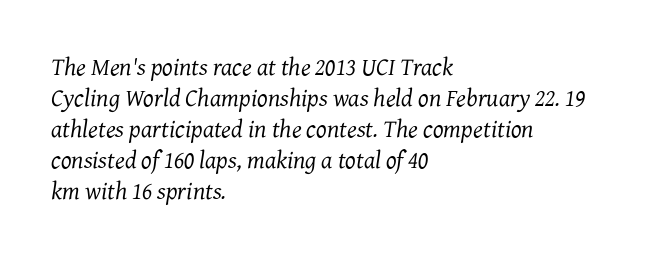
Q: Is the text bold? A: No.
Q: Is the text italic (slanted)? A: Yes, it leans right by about 7 degrees.
Q: Is the text underlined? A: No.
Q: How is the paragraph aligned? A: Left-aligned.
Q: Is the spacing between letters normal or unusually wide? A: Normal.
